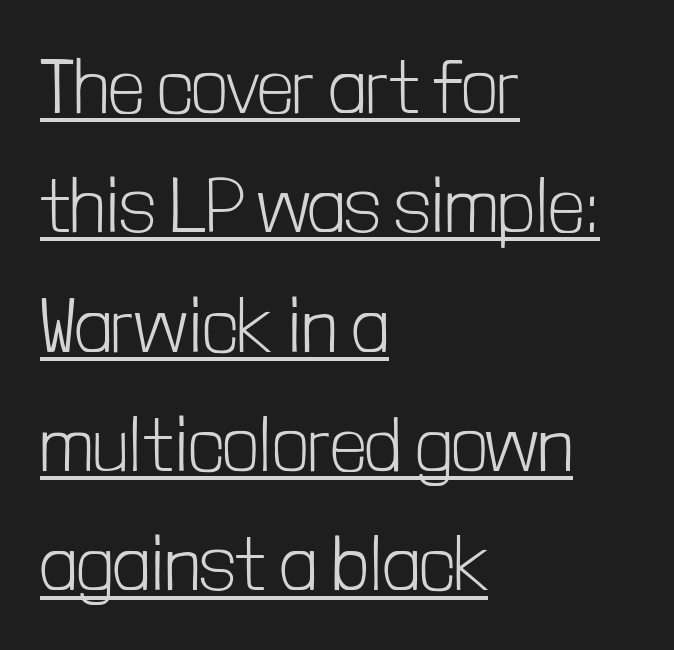
Q: Is the text bold? A: No.
Q: Is the text italic (slanted)? A: No, it is upright.
Q: Is the typeface a serif or a sans-serif typeface? A: Sans-serif.
Q: Is the text underlined? A: Yes.
Q: How is the paragraph aligned? A: Left-aligned.
Q: Is the spacing between letters normal or unusually wide? A: Normal.
Q: Is the spacing between lines tight, normal or loose? A: Normal.
Q: Width (condensed, normal, or wide)? A: Condensed.
Q: Stroke contrast? A: Low.
Q: x-height? A: Medium.
Q: Monospaced? A: No.
